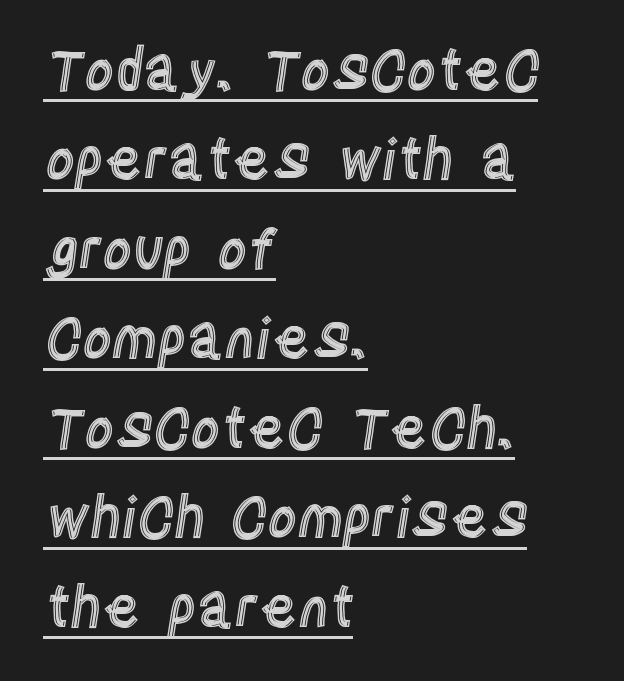
The rendered words wear a rule along their underside. Glyph-to-glyph distance matches everyday printed text. Proportional: the letters do not fall into vertical columns.
